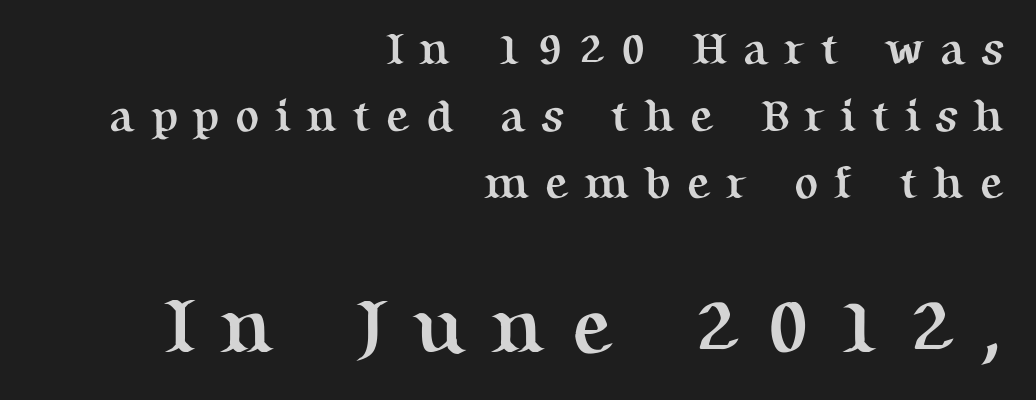
Q: Is the text bold? A: Yes.
Q: Is the text italic (slanted)? A: No, it is upright.
Q: Is the typeface a serif or a sans-serif typeface? A: Serif.
Q: Is the text underlined? A: No.
Q: How is the paragraph aligned? A: Right-aligned.
Q: Is the spacing between letters normal or unusually wide? A: Unusually wide.
Q: Is the spacing between lines tight, normal or loose? A: Normal.
Q: Which block of text is set in a larger size, the first (top) or the second (bottom)? A: The second (bottom) one.
Q: Width (condensed, normal, or wide)? A: Normal.
Q: Stroke contrast? A: Medium.
Q: x-height? A: Medium.
Q: Monospaced? A: No.
